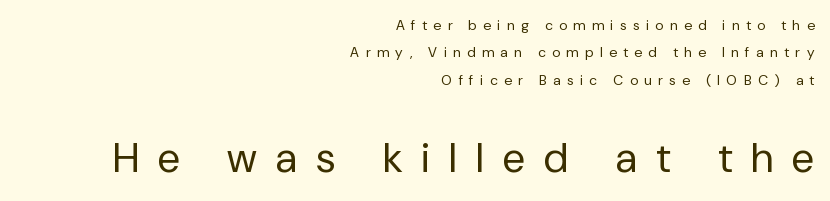
{"serif": "no", "italic": "no", "bold": "no", "weight": "regular", "width": "normal", "stroke_contrast": "low", "x_height": "medium", "monospaced": "no", "underline": "no", "align": "right", "line_spacing": "loose", "line_spacing_ratio": 1.95, "letter_spacing": "wide", "letter_spacing_em": 0.47, "larger_block": "second", "size_ratio": 2.93, "glyph_px": 41}
